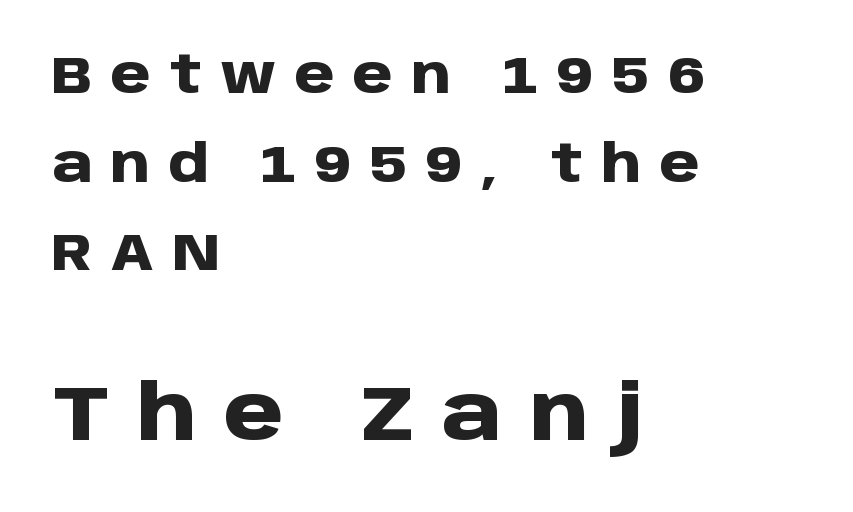
The image shows 76 px heavy sans-serif type, upright; set left-aligned, line spacing 1.74x, unusually wide letter spacing (+0.36 em), not underlined; the second (bottom) block is 1.49x larger; low stroke contrast and a large x-height.
